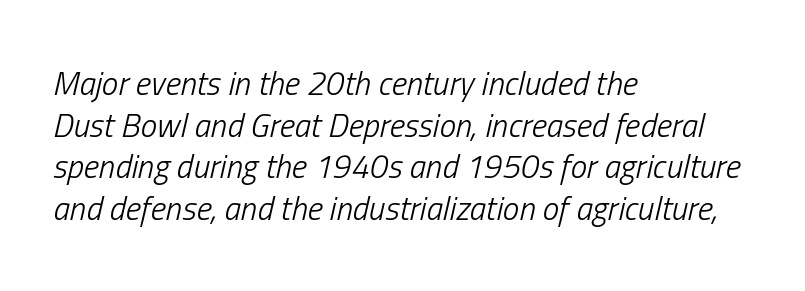
The image shows 33 px light, condensed type, italic (leaning right); set left-aligned, normal line spacing (1.26x), normal letter spacing, not underlined; low stroke contrast and a medium x-height.
